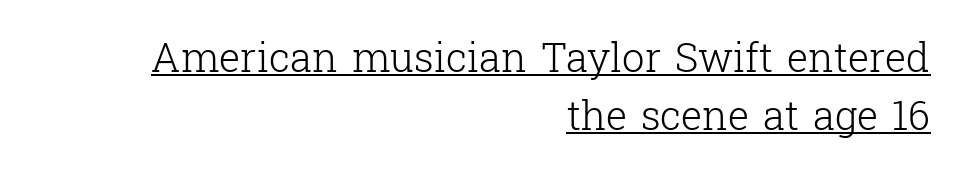
You could not count columns in this text — the font is proportionally spaced. Leftover space on each line is placed entirely before the opening word. Old-style or modern, the face here clearly has serifs. In terms of leading, this rendering sits right in the middle.
